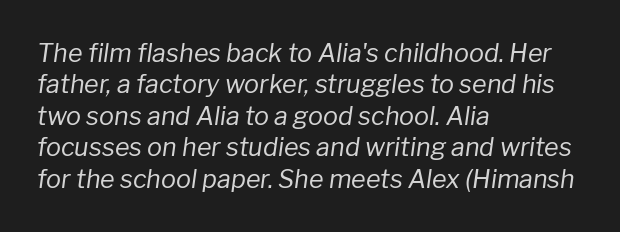
{"italic": "yes", "lean": "right", "slant_degrees": 8, "bold": "no", "underline": "no", "align": "left", "line_spacing": "normal", "line_spacing_ratio": 1.26, "letter_spacing": "normal", "letter_spacing_em": 0.0, "glyph_px": 25}
